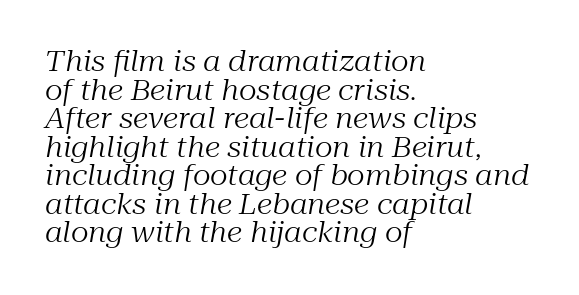
The image shows 28 px regular-weight serif type, italic (leaning right); set left-aligned, tight line spacing (1.02x), normal letter spacing, not underlined; medium stroke contrast and a medium x-height.
